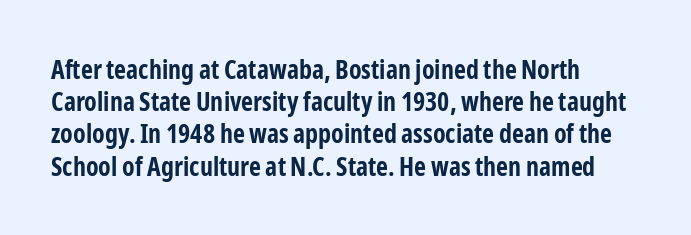
Q: Is the text bold? A: Yes.
Q: Is the text italic (slanted)? A: No, it is upright.
Q: Is the text underlined? A: No.
Q: How is the paragraph aligned? A: Left-aligned.
Q: Is the spacing between letters normal or unusually wide? A: Normal.
